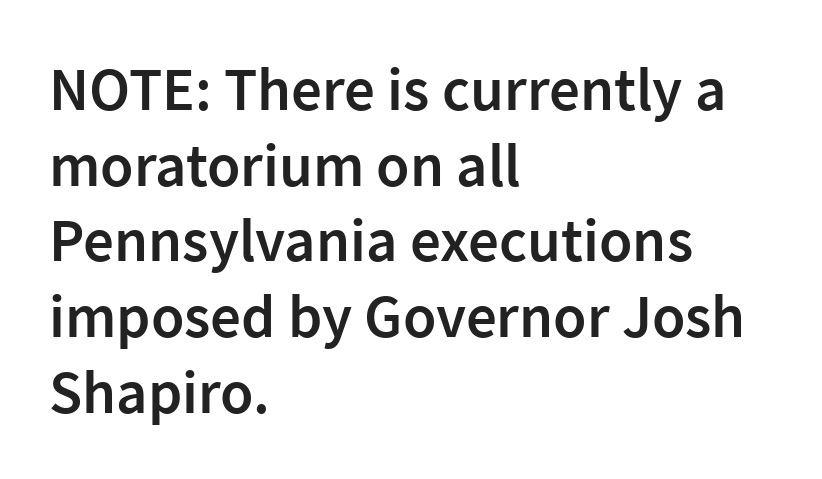
{"serif": "no", "italic": "no", "bold": "semi", "weight": "semibold", "width": "normal", "stroke_contrast": "low", "x_height": "medium", "monospaced": "no", "underline": "no", "align": "left", "line_spacing_ratio": 1.24, "letter_spacing": "normal", "letter_spacing_em": 0.0, "glyph_px": 61}
